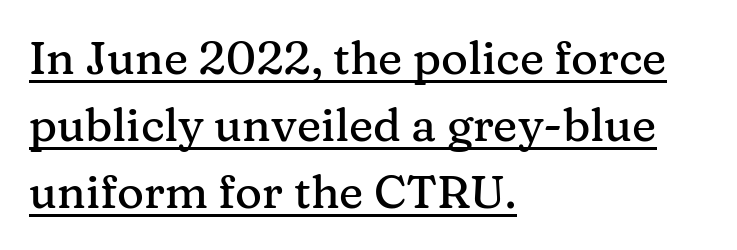
Q: Is the text italic (slanted)? A: No, it is upright.
Q: Is the typeface a serif or a sans-serif typeface? A: Serif.
Q: Is the text underlined? A: Yes.
Q: How is the paragraph aligned? A: Left-aligned.
Q: Is the spacing between letters normal or unusually wide? A: Normal.
Q: Is the spacing between lines tight, normal or loose? A: Normal.
Q: Width (condensed, normal, or wide)? A: Normal.
Q: Stroke contrast? A: Medium.
Q: x-height? A: Medium.
Q: Monospaced? A: No.
